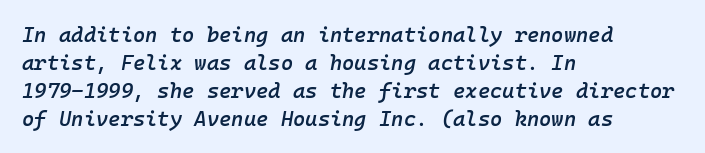
{"italic": "yes", "lean": "right", "slant_degrees": 10, "bold": "semi", "underline": "no", "align": "left", "line_spacing": "normal", "line_spacing_ratio": 1.33, "letter_spacing": "normal", "letter_spacing_em": 0.0, "glyph_px": 21}
